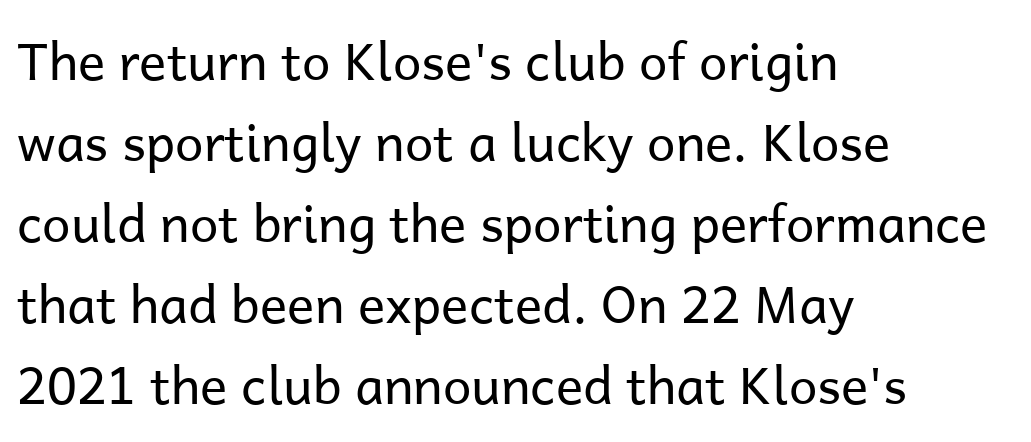
The image shows 51 px regular-weight sans-serif type, upright; set left-aligned, normal line spacing (1.59x), normal letter spacing, not underlined; low stroke contrast and a medium x-height.
